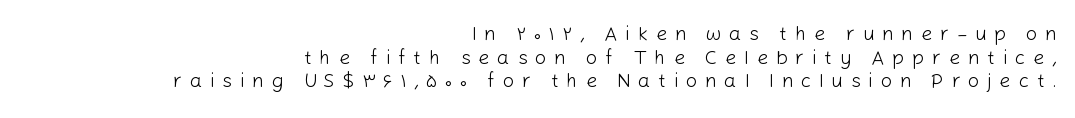
Q: Is the text bold? A: No.
Q: Is the text italic (slanted)? A: No, it is upright.
Q: Is the text underlined? A: No.
Q: How is the paragraph aligned? A: Right-aligned.
Q: Is the spacing between letters normal or unusually wide? A: Unusually wide.
